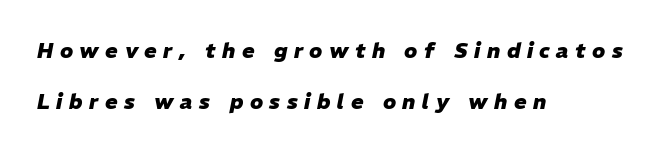
The image shows 21 px bold type, italic (leaning right); set left-aligned, loose line spacing (2.45x), unusually wide letter spacing (+0.31 em), not underlined.
